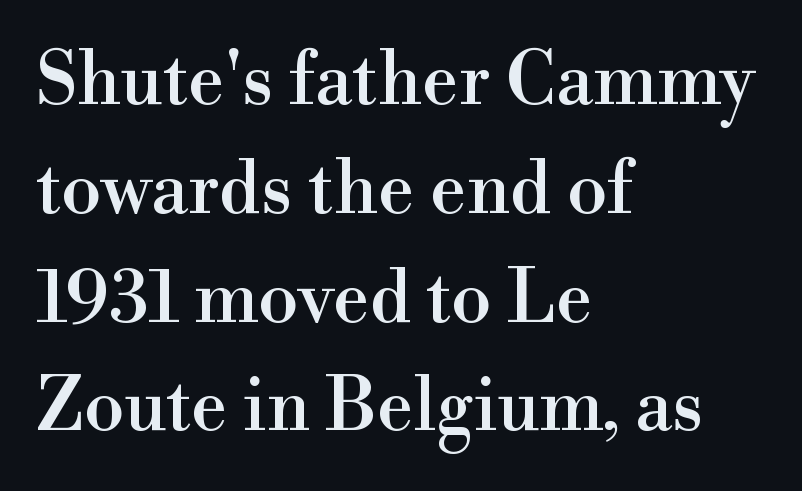
The image shows 73 px serif type, upright; set left-aligned, normal line spacing (1.49x), normal letter spacing, not underlined; a small x-height.
